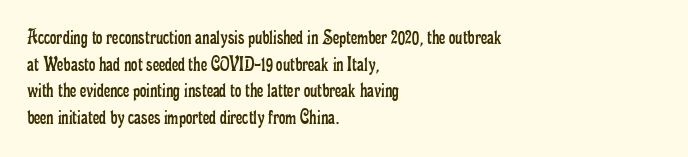
{"italic": "no", "bold": "no", "underline": "no", "align": "left", "line_spacing_ratio": 1.21, "letter_spacing": "normal", "letter_spacing_em": 0.0, "glyph_px": 22}
